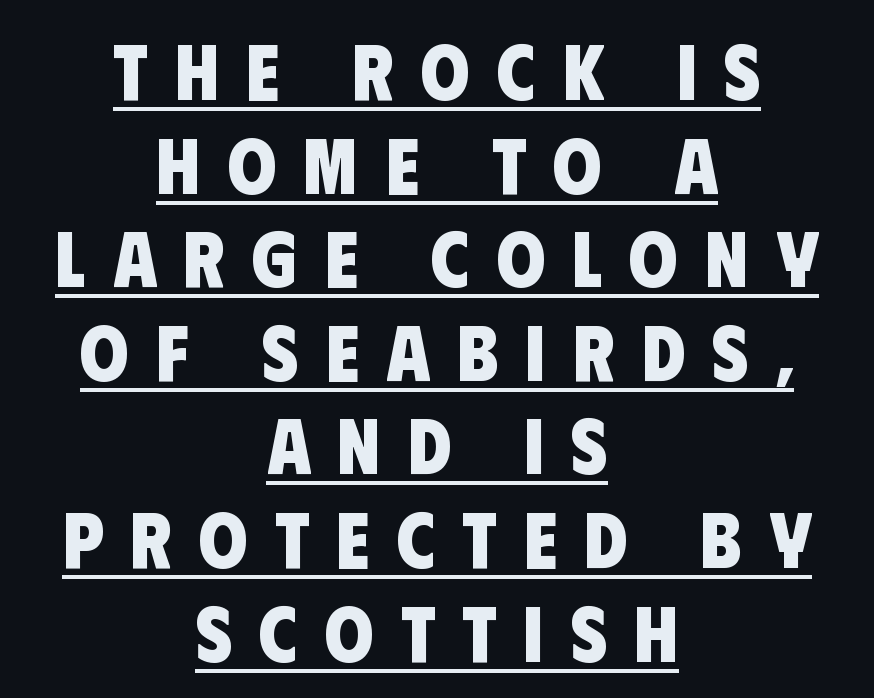
The letterforms stand isolated, each surrounded by extra space. The rendering uses a bold face; every stroke is thick and dark. The compositor balanced each line on the midline. Think of a printed novel: that variable character pitch is what you see here. Look at the bottom of the vertical strokes: they stop flat, with no serifs. Underlined type.
